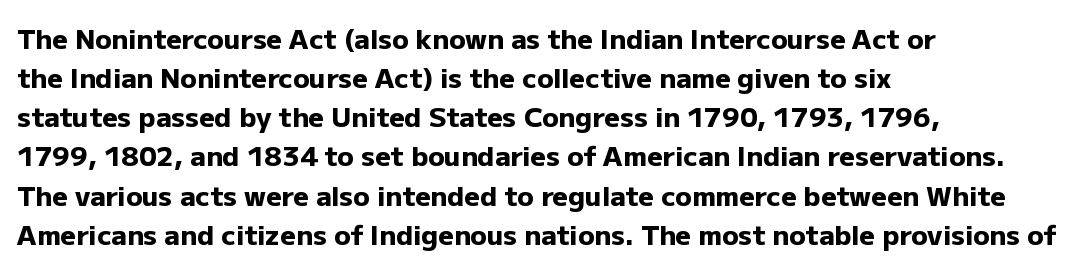
The image shows 27 px bold type, upright; set left-aligned, normal line spacing (1.45x), normal letter spacing, not underlined.
